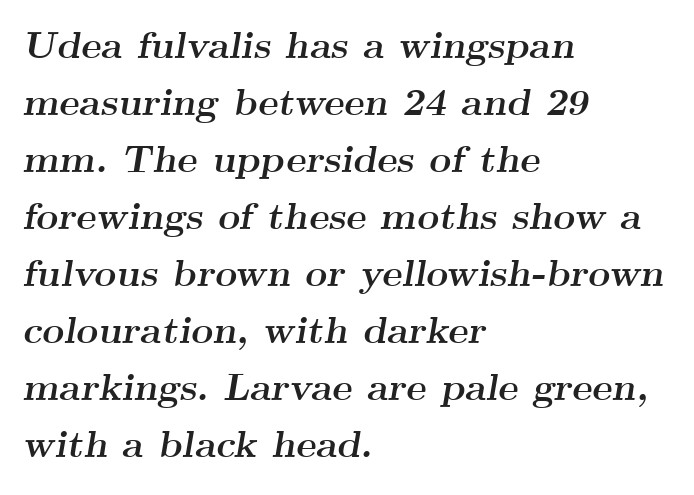
The image shows 38 px semibold, wide serif type, italic (leaning right); set left-aligned, normal line spacing (1.5x), normal letter spacing, not underlined; medium stroke contrast and a small x-height.
